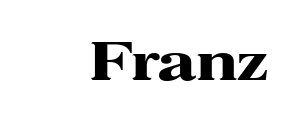
The designer went with a serif here, giving each stem small feet. Students, this is bold: see how much ink each stroke carries. Anything drawn beneath the words? Only blank space. Nothing unusual about the tracking: characters are spaced as the font intends.
